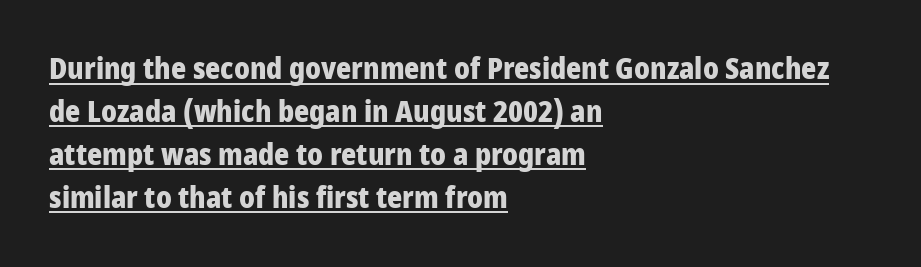
{"serif": "no", "italic": "no", "bold": "yes", "weight": "heavy", "width": "condensed", "stroke_contrast": "low", "x_height": "large", "monospaced": "no", "underline": "yes", "align": "left", "line_spacing": "normal", "line_spacing_ratio": 1.48, "letter_spacing": "normal", "letter_spacing_em": 0.0, "glyph_px": 29}
